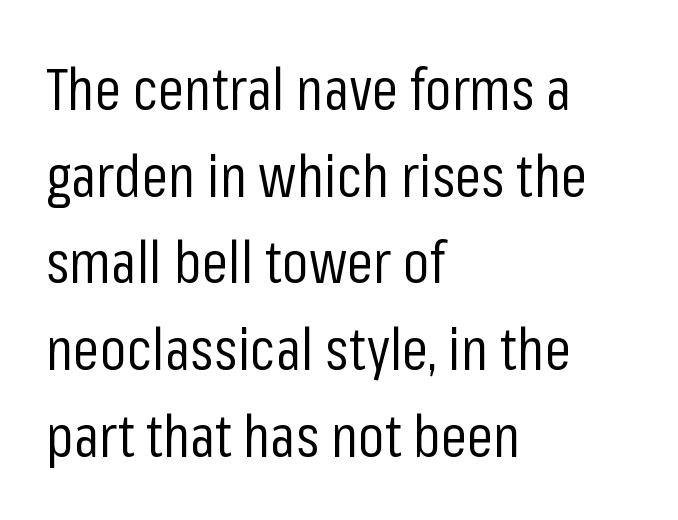
{"serif": "no", "italic": "no", "bold": "no", "weight": "regular", "width": "condensed", "stroke_contrast": "low", "x_height": "medium", "monospaced": "no", "underline": "no", "align": "left", "line_spacing": "normal", "line_spacing_ratio": 1.47, "letter_spacing": "normal", "letter_spacing_em": 0.0, "glyph_px": 59}
